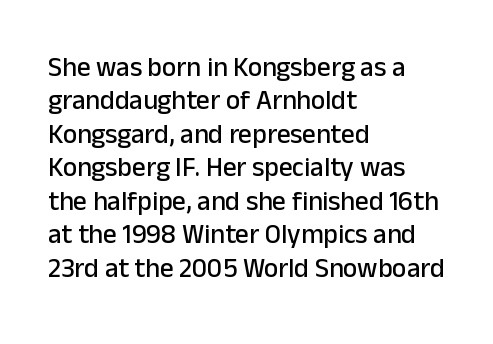
Q: Is the text italic (slanted)? A: No, it is upright.
Q: Is the text underlined? A: No.
Q: How is the paragraph aligned? A: Left-aligned.
Q: Is the spacing between letters normal or unusually wide? A: Normal.
